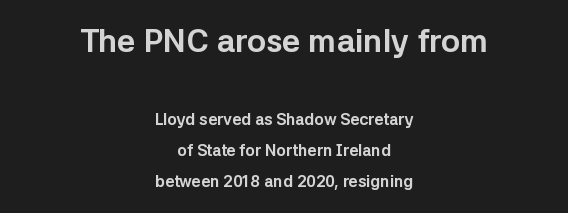
Q: Is the text bold? A: Yes.
Q: Is the text italic (slanted)? A: No, it is upright.
Q: Is the typeface a serif or a sans-serif typeface? A: Sans-serif.
Q: Is the text underlined? A: No.
Q: How is the paragraph aligned? A: Centered.
Q: Is the spacing between letters normal or unusually wide? A: Normal.
Q: Is the spacing between lines tight, normal or loose? A: Loose.
Q: Which block of text is set in a larger size, the first (top) or the second (bottom)? A: The first (top) one.
Q: Width (condensed, normal, or wide)? A: Normal.
Q: Stroke contrast? A: Low.
Q: x-height? A: Medium.
Q: Monospaced? A: No.
